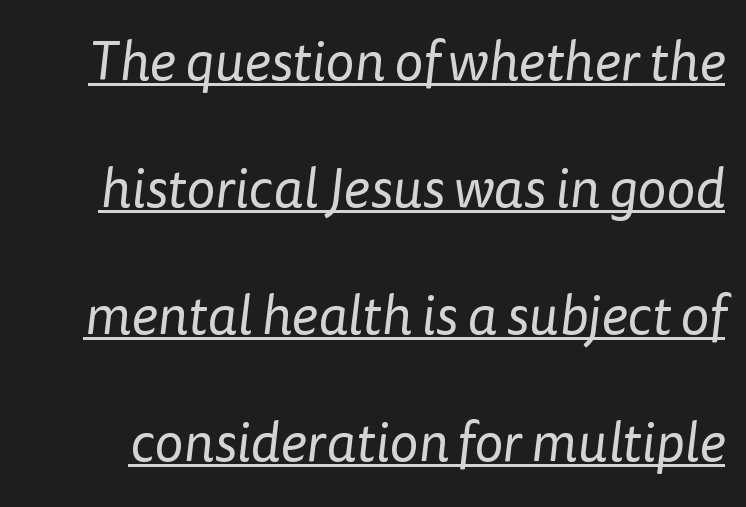
{"serif": "no", "bold": "no", "weight": "regular", "width": "normal", "stroke_contrast": "low", "x_height": "medium", "monospaced": "no", "underline": "yes", "line_spacing": "loose", "line_spacing_ratio": 2.31, "letter_spacing": "normal", "letter_spacing_em": 0.0, "glyph_px": 55}
